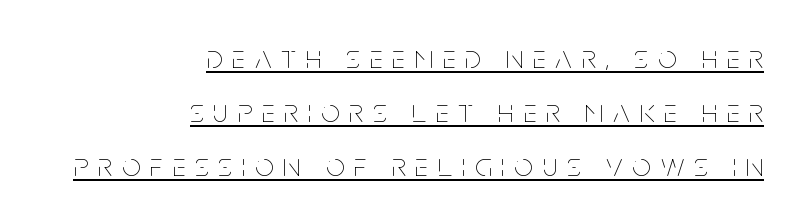
You could not count columns in this text — the font is proportionally spaced. A flush-right, rag-left setting is used for this passage. Students, note that the glyphs here are deliberately spaced far apart. No chunkiness to these letters — they're not bold. The glyphs are accompanied by a horizontal stroke just below them. Regular leading.
